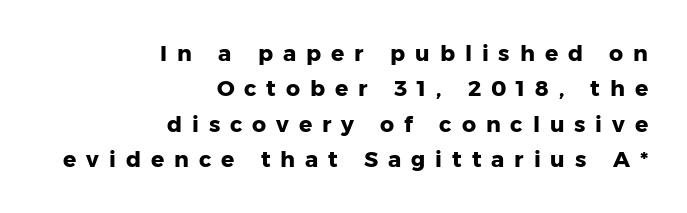
The image shows 22 px bold type, upright; set right-aligned, normal line spacing (1.61x), unusually wide letter spacing (+0.45 em), not underlined.
